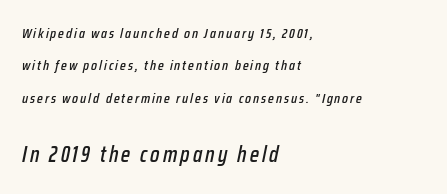
The image shows 22 px text type, italic (leaning right); set left-aligned, loose line spacing (2.31x), not underlined; the second (bottom) block is 1.57x larger.
